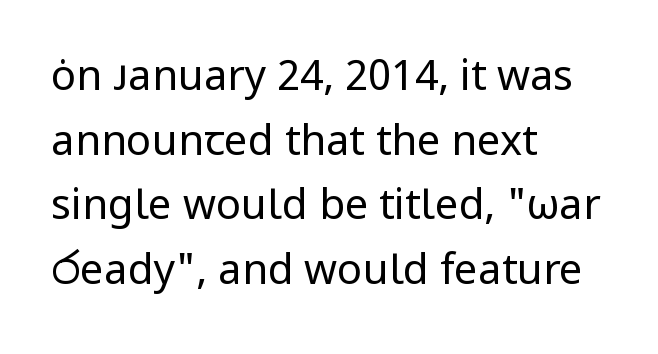
{"serif": "no", "italic": "no", "bold": "no", "weight": "regular", "width": "normal", "stroke_contrast": "low", "x_height": "medium", "monospaced": "no", "underline": "no", "align": "left", "line_spacing": "normal", "line_spacing_ratio": 1.54, "letter_spacing": "normal", "letter_spacing_em": 0.0, "glyph_px": 42}
